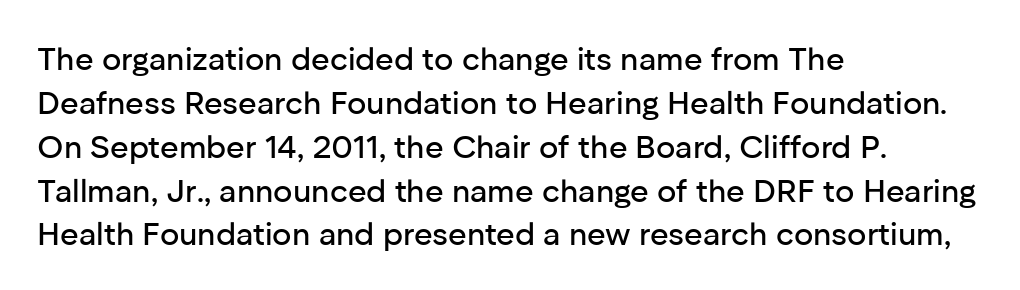
{"serif": "no", "italic": "no", "width": "normal", "stroke_contrast": "low", "x_height": "medium", "monospaced": "no", "underline": "no", "align": "left", "line_spacing": "normal", "line_spacing_ratio": 1.37, "letter_spacing": "normal", "letter_spacing_em": 0.0, "glyph_px": 32}
